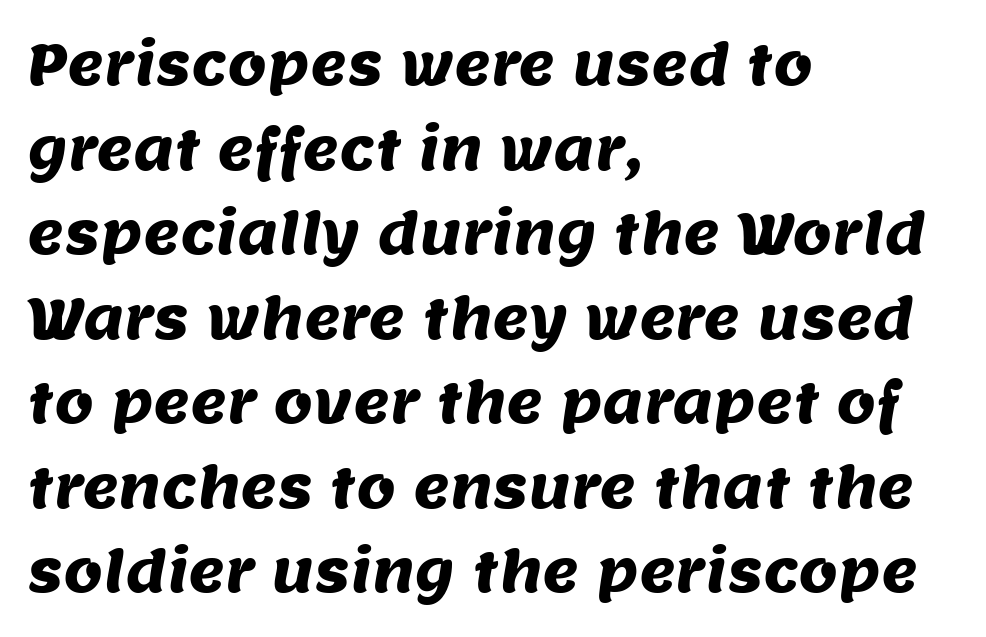
{"serif": "no", "width": "normal", "stroke_contrast": "medium", "x_height": "large", "monospaced": "no", "underline": "no", "align": "left", "line_spacing": "normal", "line_spacing_ratio": 1.51, "letter_spacing": "normal", "letter_spacing_em": 0.0, "glyph_px": 56}
